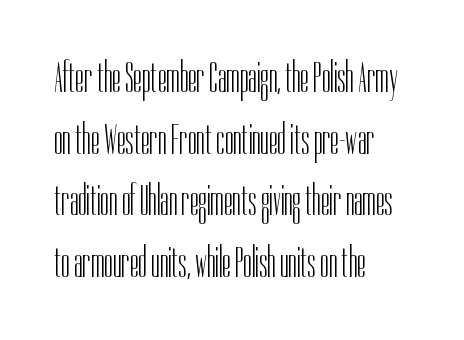
The image shows 44 px light, condensed sans-serif type, upright; set left-aligned, normal line spacing (1.4x), normal letter spacing, not underlined; low stroke contrast and a medium x-height.
